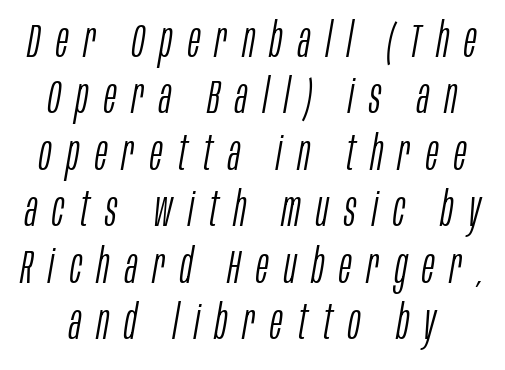
Q: Is the text bold? A: No.
Q: Is the text italic (slanted)? A: Yes, it leans right by about 10 degrees.
Q: Is the text underlined? A: No.
Q: Is the spacing between letters normal or unusually wide? A: Unusually wide.
Q: Width (condensed, normal, or wide)? A: Condensed.
Q: Stroke contrast? A: Low.
Q: x-height? A: Large.
Q: Monospaced? A: No.
